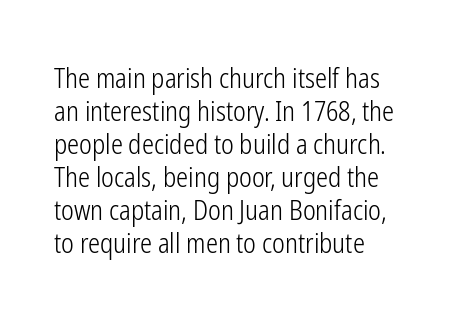
Q: Is the text bold? A: No.
Q: Is the text italic (slanted)? A: No, it is upright.
Q: Is the text underlined? A: No.
Q: How is the paragraph aligned? A: Left-aligned.
Q: Is the spacing between letters normal or unusually wide? A: Normal.
